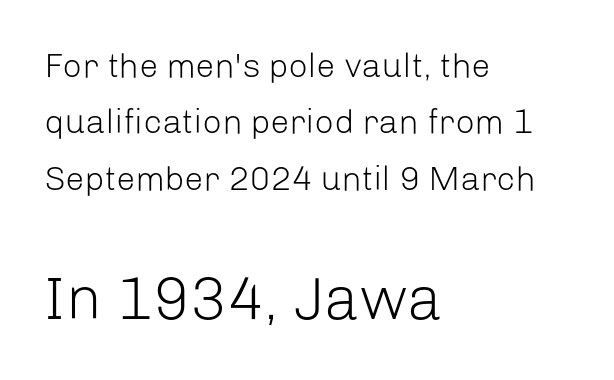
The area under the type is left untouched. This sample is left-justified, so line endings fall wherever the words run out. What's the leading like? Ordinary, nothing unusual. Unbolded letterforms with no extra heft. Character size in the trailing block exceeds that of the leading block. This sample uses a sans-serif face.
